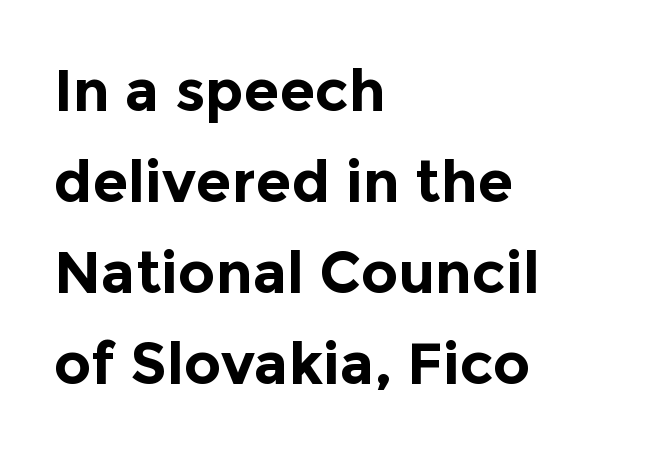
The image shows 58 px bold sans-serif type, upright; set left-aligned, normal line spacing (1.57x), normal letter spacing, not underlined; a medium x-height.
